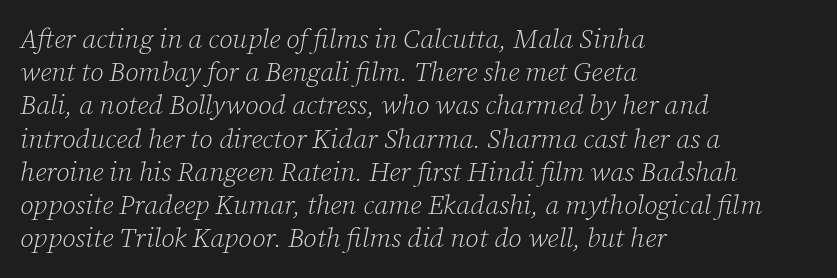
Q: Is the text bold? A: No.
Q: Is the text italic (slanted)? A: Yes, it leans right by about 12 degrees.
Q: Is the text underlined? A: No.
Q: How is the paragraph aligned? A: Left-aligned.
Q: Is the spacing between letters normal or unusually wide? A: Normal.
